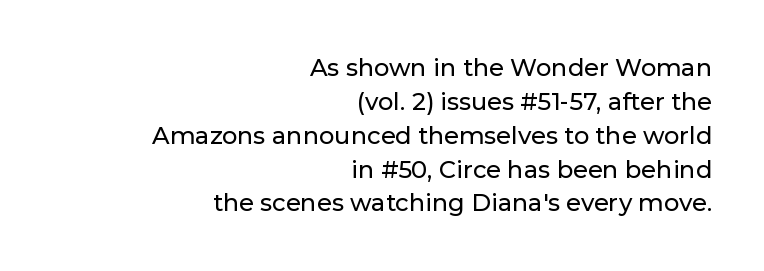
The image shows 24 px text type, upright; set right-aligned, normal line spacing (1.41x), normal letter spacing, not underlined.
